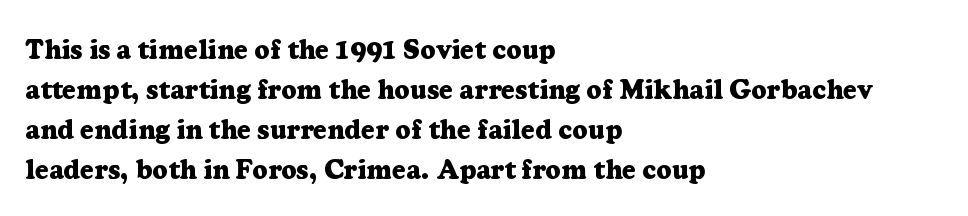
{"italic": "no", "bold": "yes", "underline": "no", "align": "left", "line_spacing": "normal", "line_spacing_ratio": 1.48, "letter_spacing": "normal", "letter_spacing_em": 0.0, "glyph_px": 27}
